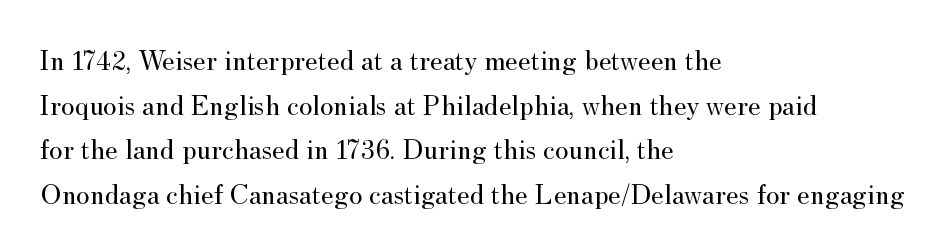
Students, observe: this is what conventionally led text looks like. The strokes are not fattened; the text isn't bold. The passage shown is typed in a proportional face where columns would drift. Quick note: underline off.
